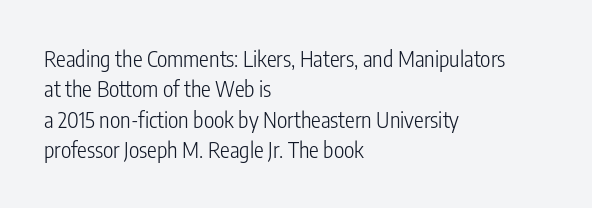
A quiet, ordinary-to-light weight characterises the typeface. The text block is weighted toward the left margin, trailing off unevenly rightward. This rendering leaves character spacing at its baseline value. Characters remain perfectly vertical along every line. The strip under each line holds only bare page.
